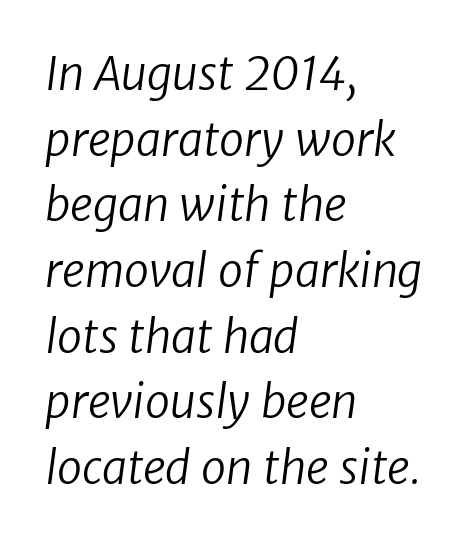
{"serif": "no", "bold": "no", "weight": "regular", "width": "normal", "stroke_contrast": "low", "x_height": "medium", "monospaced": "no", "underline": "no", "align": "left", "line_spacing": "normal", "line_spacing_ratio": 1.46, "letter_spacing": "normal", "letter_spacing_em": 0.0, "glyph_px": 45}
